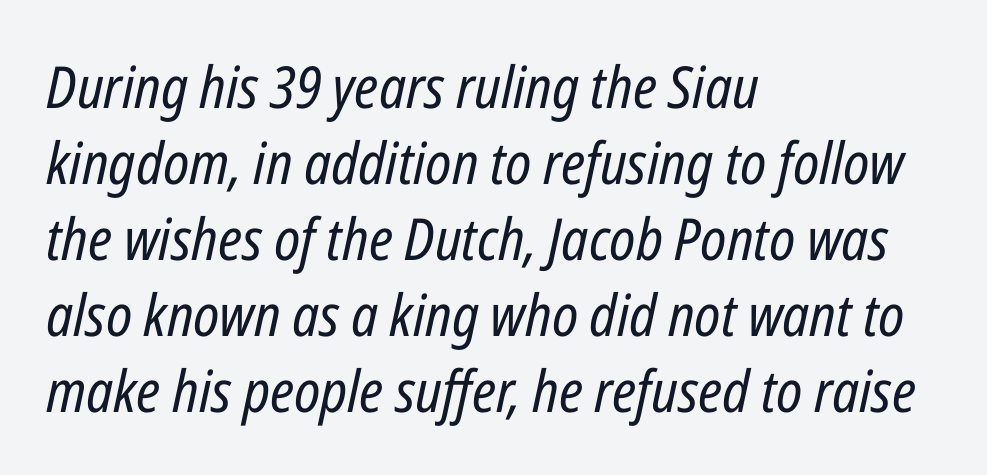
This sample has the flowing, uneven cadence of proportional lettering. The text block is weighted toward the left margin, trailing off unevenly rightward. The vertical gap from one line to the next is medium. The face used here is rendered with its standard letterfit. The gap between lines stays unmarked. Weight: not bold — regular or lighter.
